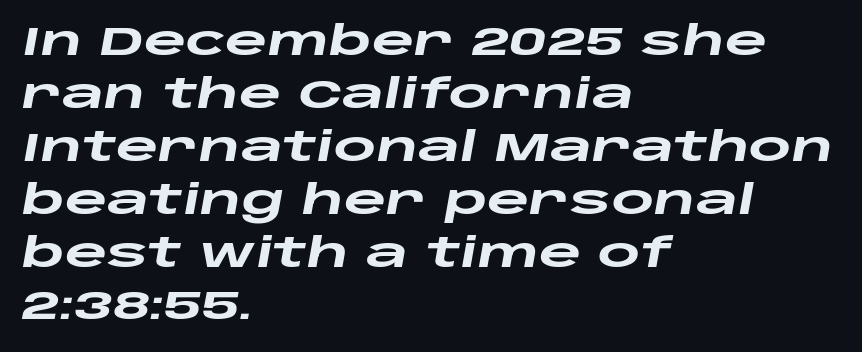
Descenders hang freely into open space. These lines carry a lot of weight — the face is fully bold. What's the leading like? Ordinary, nothing unusual. The horizontal fit of the characters is conventional and even.
